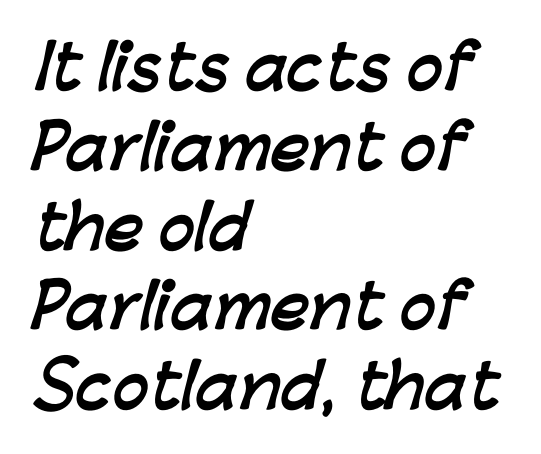
Character widths vary here, with narrow letters taking less room than wide ones. Is there much room between lines? A standard amount, neither cramped nor airy. Typographically, this falls in the sans-serif category. The text block is weighted toward the left margin, trailing off unevenly rightward. Every letter is thick-stroked: bold, no question.
